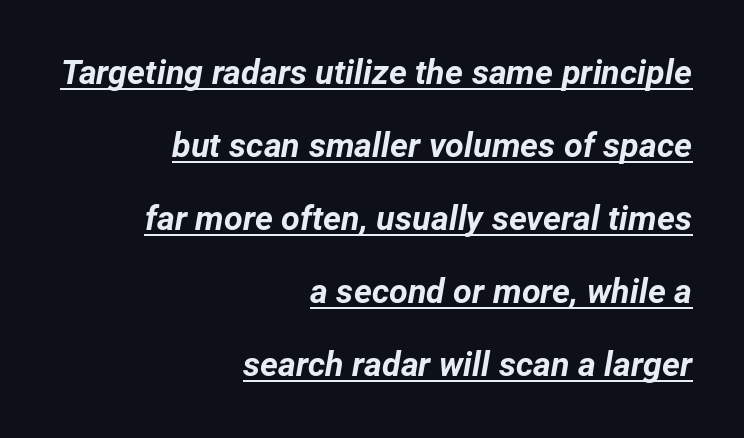
The image shows 34 px bold type, italic (leaning right); set right-aligned, loose line spacing (2.15x), normal letter spacing, underlined; low stroke contrast and a medium x-height.
